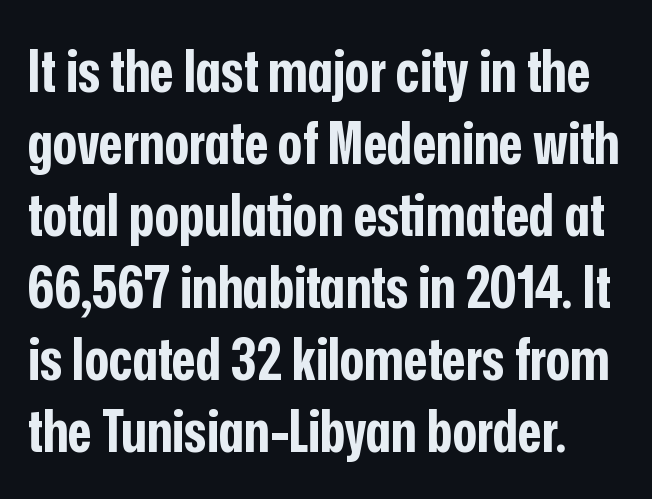
Words float on clear page, feet unadorned. Think of a printed novel: that variable character pitch is what you see here. The font family rendered here belongs to the sans-serif group. Posture: straight, roman, zero tilt.
